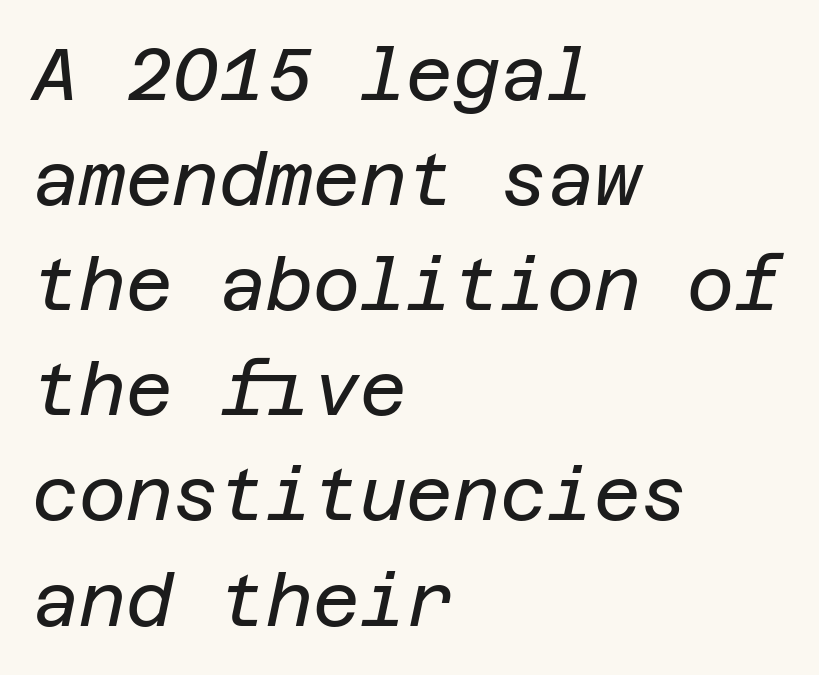
Q: Is the text bold? A: No.
Q: Is the text italic (slanted)? A: Yes, it leans right by about 12 degrees.
Q: Is the text underlined? A: No.
Q: How is the paragraph aligned? A: Left-aligned.
Q: Is the spacing between letters normal or unusually wide? A: Normal.
Q: Is the spacing between lines tight, normal or loose? A: Normal.
Q: Width (condensed, normal, or wide)? A: Normal.
Q: Stroke contrast? A: Low.
Q: x-height? A: Large.
